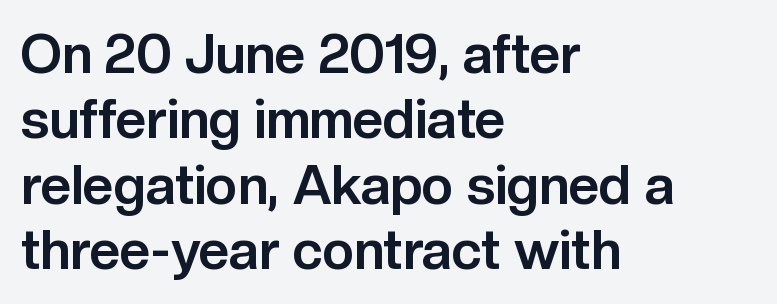
{"serif": "no", "italic": "no", "bold": "yes", "weight": "bold", "width": "normal", "stroke_contrast": "low", "x_height": "medium", "monospaced": "no", "underline": "no", "align": "left", "line_spacing_ratio": 1.21, "letter_spacing": "normal", "letter_spacing_em": 0.0, "glyph_px": 54}
